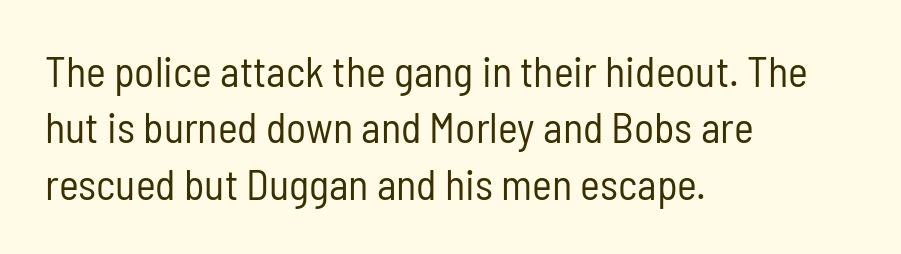
Q: Is the text bold? A: No.
Q: Is the text italic (slanted)? A: No, it is upright.
Q: Is the typeface a serif or a sans-serif typeface? A: Sans-serif.
Q: Is the text underlined? A: No.
Q: How is the paragraph aligned? A: Left-aligned.
Q: Is the spacing between letters normal or unusually wide? A: Normal.
Q: Is the spacing between lines tight, normal or loose? A: Normal.
Q: Width (condensed, normal, or wide)? A: Condensed.
Q: Stroke contrast? A: Low.
Q: x-height? A: Medium.
Q: Monospaced? A: No.
